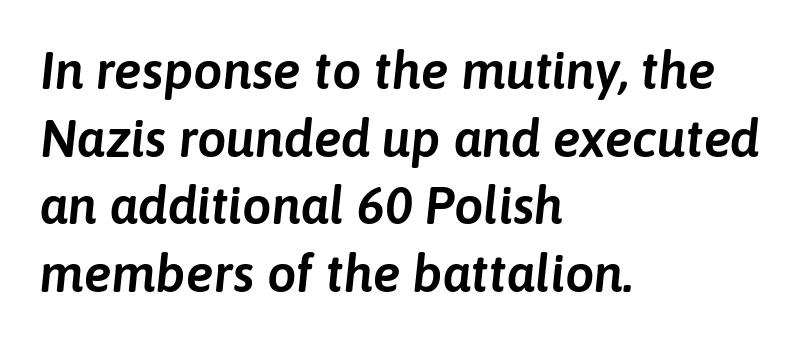
The image shows 52 px text type, italic (leaning right); set left-aligned, normal line spacing (1.3x), normal letter spacing, not underlined; low stroke contrast and a medium x-height.
